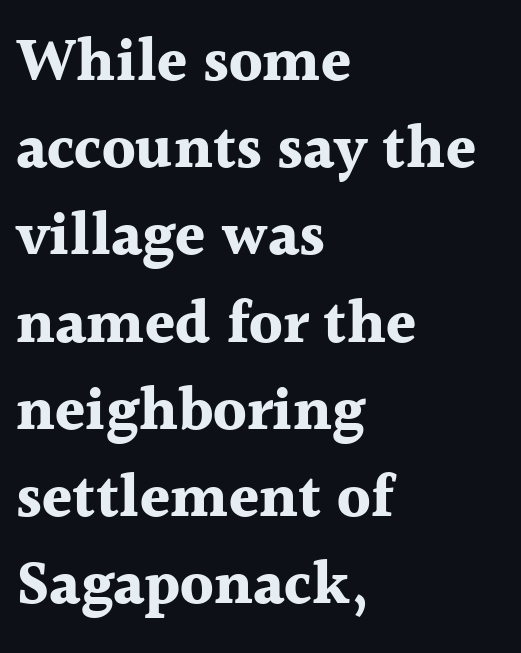
The image shows 61 px bold serif type, upright; set left-aligned, normal line spacing (1.43x), normal letter spacing, not underlined; a medium x-height.
